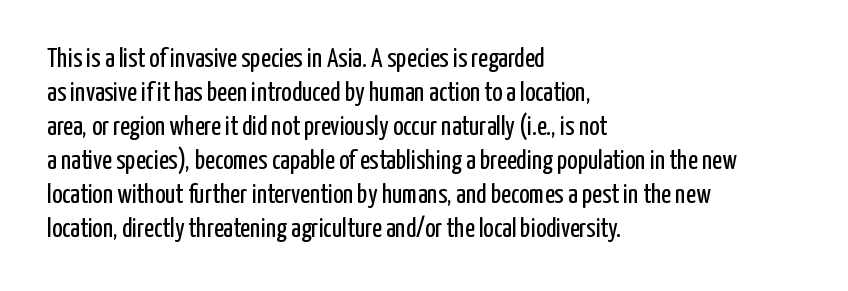
Q: Is the text bold? A: No.
Q: Is the text italic (slanted)? A: No, it is upright.
Q: Is the text underlined? A: No.
Q: How is the paragraph aligned? A: Left-aligned.
Q: Is the spacing between letters normal or unusually wide? A: Normal.
Q: Is the spacing between lines tight, normal or loose? A: Normal.
